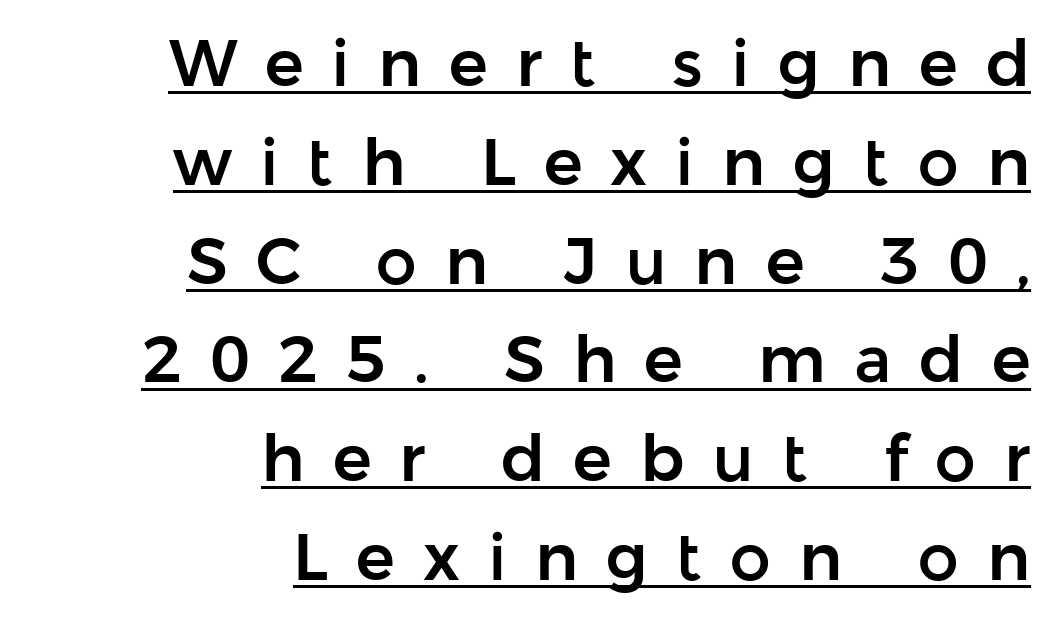
The image shows 65 px sans-serif type, upright; set right-aligned, normal line spacing (1.52x), unusually wide letter spacing (+0.43 em), underlined; low stroke contrast and a medium x-height.
